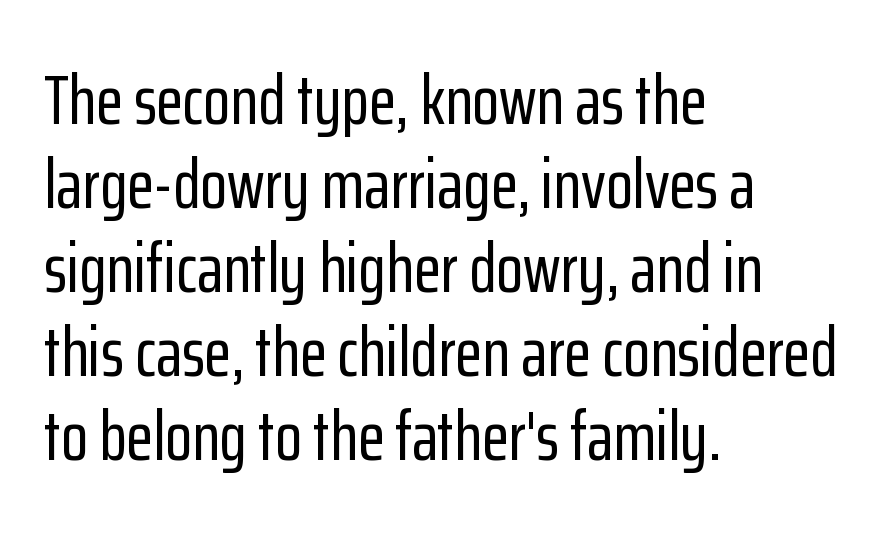
The font family rendered here belongs to the sans-serif group. Nothing unusual about the tracking: characters are spaced as the font intends. Visually the block forms a straight wall on the left and a jagged coastline on the right. Italic? Not at all — the glyphs are vertical. Anything drawn beneath the words? Only blank space. Varying glyph widths throughout — classic text-font behaviour.
